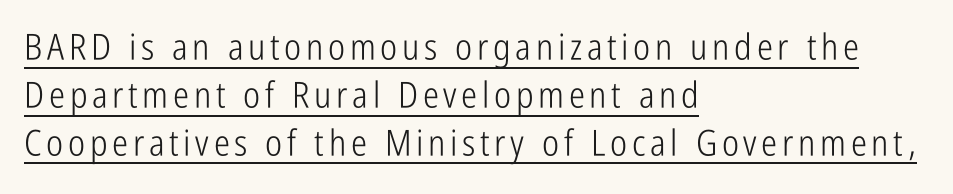
The image shows 36 px light, condensed sans-serif type, upright; set left-aligned, normal line spacing (1.33x), underlined; low stroke contrast and a medium x-height.
